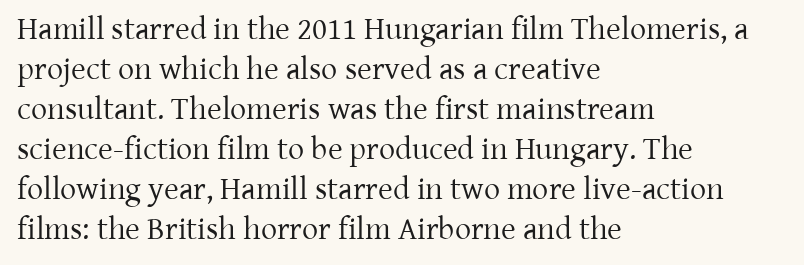
Q: Is the text bold? A: No.
Q: Is the text italic (slanted)? A: No, it is upright.
Q: Is the typeface a serif or a sans-serif typeface? A: Serif.
Q: Is the text underlined? A: No.
Q: How is the paragraph aligned? A: Left-aligned.
Q: Is the spacing between letters normal or unusually wide? A: Normal.
Q: Is the spacing between lines tight, normal or loose? A: Normal.
Q: Width (condensed, normal, or wide)? A: Normal.
Q: Stroke contrast? A: Low.
Q: x-height? A: Medium.
Q: Monospaced? A: No.
